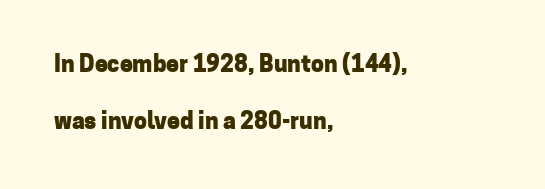
{"italic": "no", "bold": "yes", "underline": "no", "align": "left", "line_spacing": "loose", "line_spacing_ratio": 2.47, "letter_spacing": "normal", "letter_spacing_em": 0.0, "glyph_px": 23}
